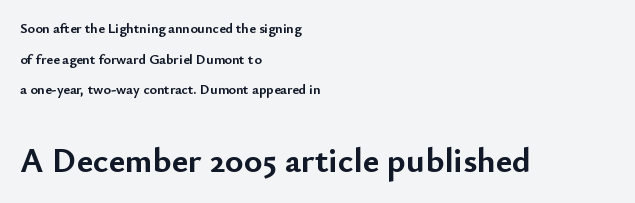
The image shows 35 px semibold sans-serif type, upright; set left-aligned, loose line spacing (2.19x), normal letter spacing, not underlined; the second (bottom) block is 2.5x larger; low stroke contrast and a small x-height.
